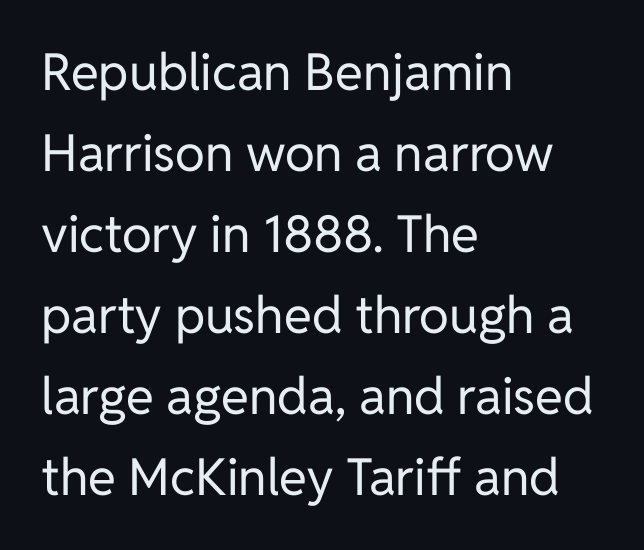
What stands out about the letter spacing? Nothing — it is the standard amount. Words float on clear page, feet unadorned. Tall strokes in this sample are plumb rather than angled. Nope, no serifs anywhere on these letters. Compared with a typical body face, this is equally light or lighter still.
